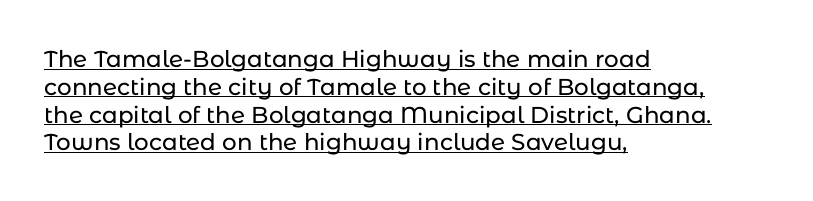
Between one letter and the next there's only the usual sliver of space. The text block is weighted toward the left margin, trailing off unevenly rightward. The words here are underlined. The font's upright variant was chosen for this text.
